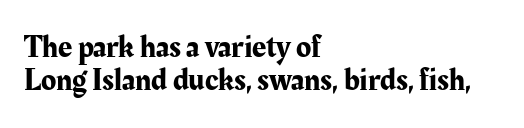
Q: Is the text italic (slanted)? A: No, it is upright.
Q: Is the typeface a serif or a sans-serif typeface? A: Serif.
Q: Is the text underlined? A: No.
Q: How is the paragraph aligned? A: Left-aligned.
Q: Is the spacing between letters normal or unusually wide? A: Normal.
Q: Is the spacing between lines tight, normal or loose? A: Tight.
Q: Width (condensed, normal, or wide)? A: Normal.
Q: Stroke contrast? A: Medium.
Q: x-height? A: Medium.
Q: Monospaced? A: No.
